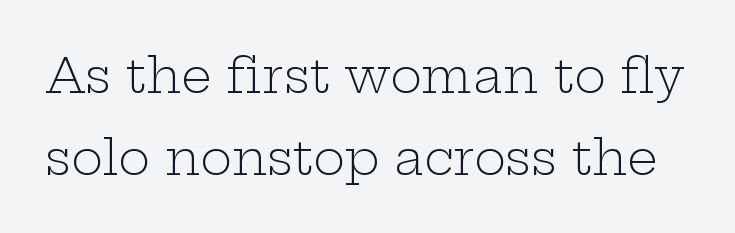
The image shows 48 px light, wide serif type, upright; set normal line spacing (1.7x), normal letter spacing, not underlined; low stroke contrast and a medium x-height.
